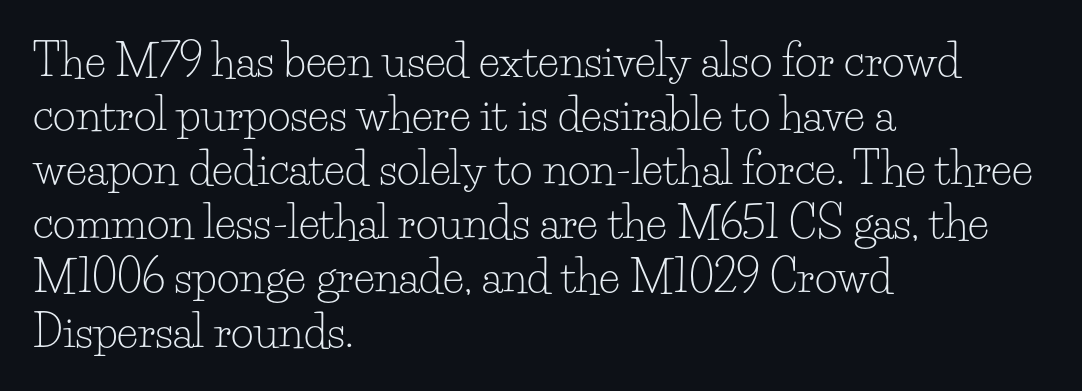
{"serif": "yes", "italic": "no", "bold": "no", "weight": "light", "width": "normal", "stroke_contrast": "low", "x_height": "small", "monospaced": "no", "underline": "no", "align": "left", "line_spacing_ratio": 1.23, "letter_spacing": "normal", "letter_spacing_em": 0.0, "glyph_px": 44}
